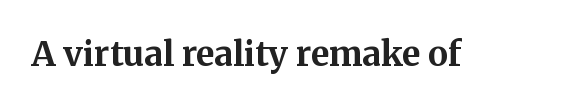
Here the designer chose a conventional face with non-uniform glyph widths. This sample uses an upright cut, with every glyph sitting square on the baseline. Just letters on the line, the space beneath them empty. The font family rendered here belongs to the serif group. Letter spacing: default. The font is running at its bold setting.
